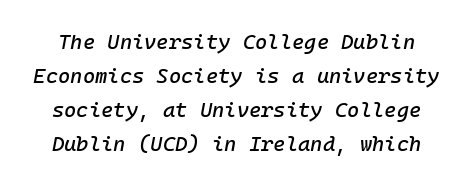
The specimen reads as italic at a glance. Students, note that the glyphs here touch the page at normal intervals. Each row of text sits above clean, open space. The vertical gap from one line to the next is medium.
